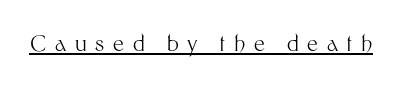
The image shows 22 px text type, upright; set unusually wide letter spacing (+0.4 em), underlined.
